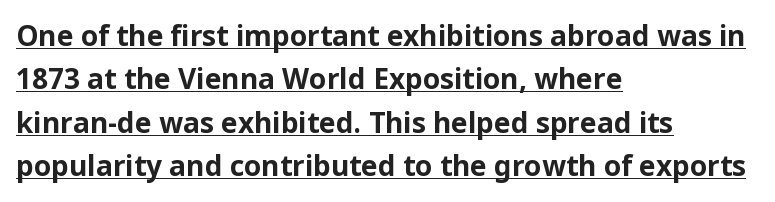
Q: Is the text bold? A: Yes.
Q: Is the text italic (slanted)? A: No, it is upright.
Q: Is the typeface a serif or a sans-serif typeface? A: Sans-serif.
Q: Is the text underlined? A: Yes.
Q: How is the paragraph aligned? A: Left-aligned.
Q: Is the spacing between letters normal or unusually wide? A: Normal.
Q: Is the spacing between lines tight, normal or loose? A: Normal.
Q: Width (condensed, normal, or wide)? A: Normal.
Q: Stroke contrast? A: Low.
Q: x-height? A: Medium.
Q: Monospaced? A: No.
